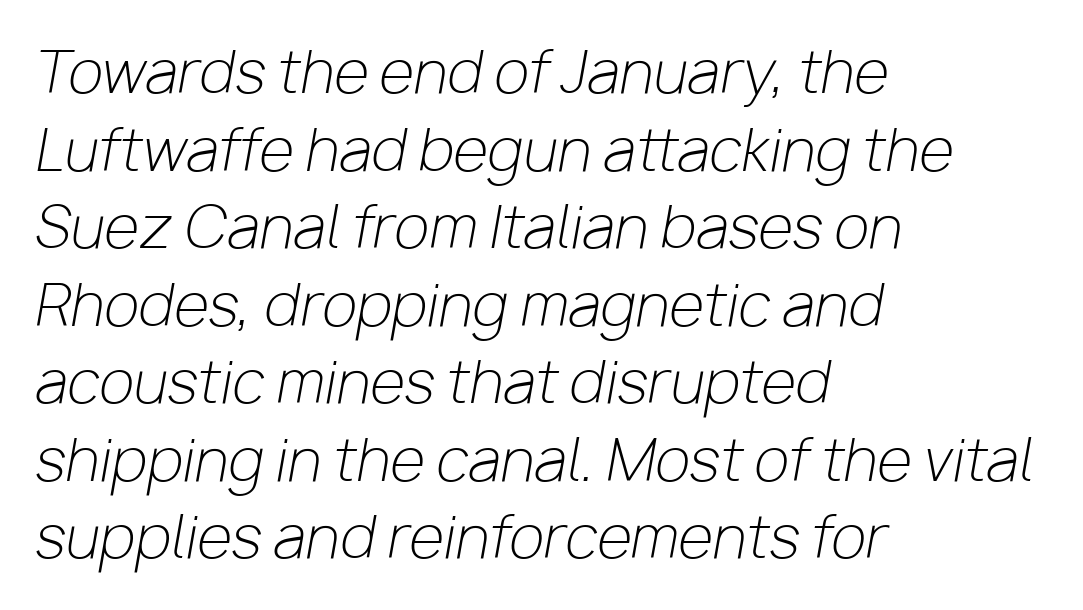
The image shows 57 px light type, italic (leaning right); set left-aligned, normal line spacing (1.36x), normal letter spacing, not underlined; low stroke contrast and a medium x-height.
